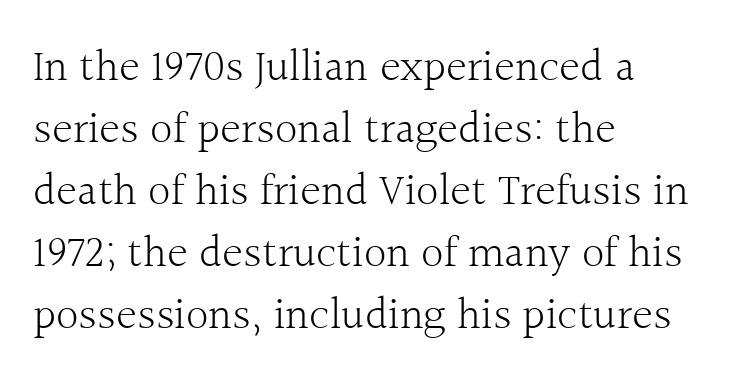
Q: Is the text bold? A: No.
Q: Is the text italic (slanted)? A: No, it is upright.
Q: Is the typeface a serif or a sans-serif typeface? A: Serif.
Q: Is the text underlined? A: No.
Q: How is the paragraph aligned? A: Left-aligned.
Q: Is the spacing between letters normal or unusually wide? A: Normal.
Q: Is the spacing between lines tight, normal or loose? A: Normal.
Q: Width (condensed, normal, or wide)? A: Normal.
Q: x-height? A: Medium.
Q: Monospaced? A: No.
